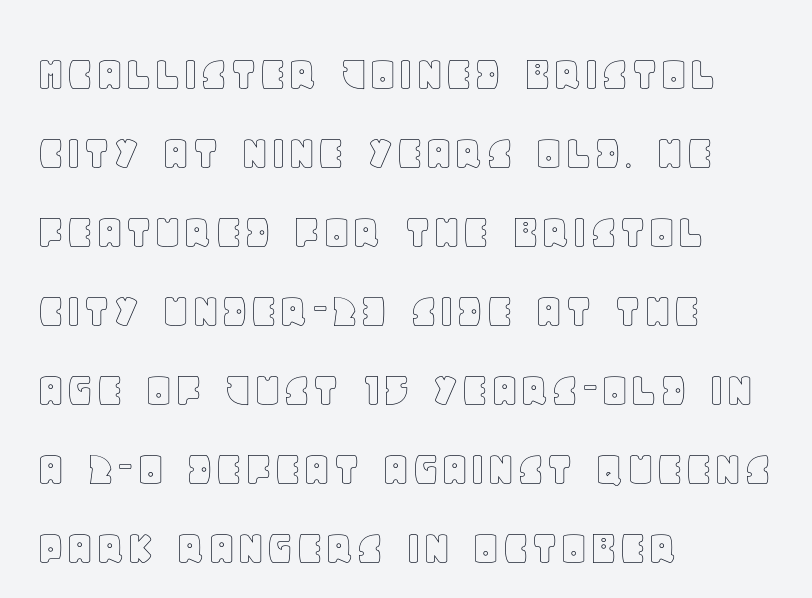
The image shows 51 px text type, upright; set left-aligned, normal line spacing (1.55x), normal letter spacing, not underlined; a large x-height.
